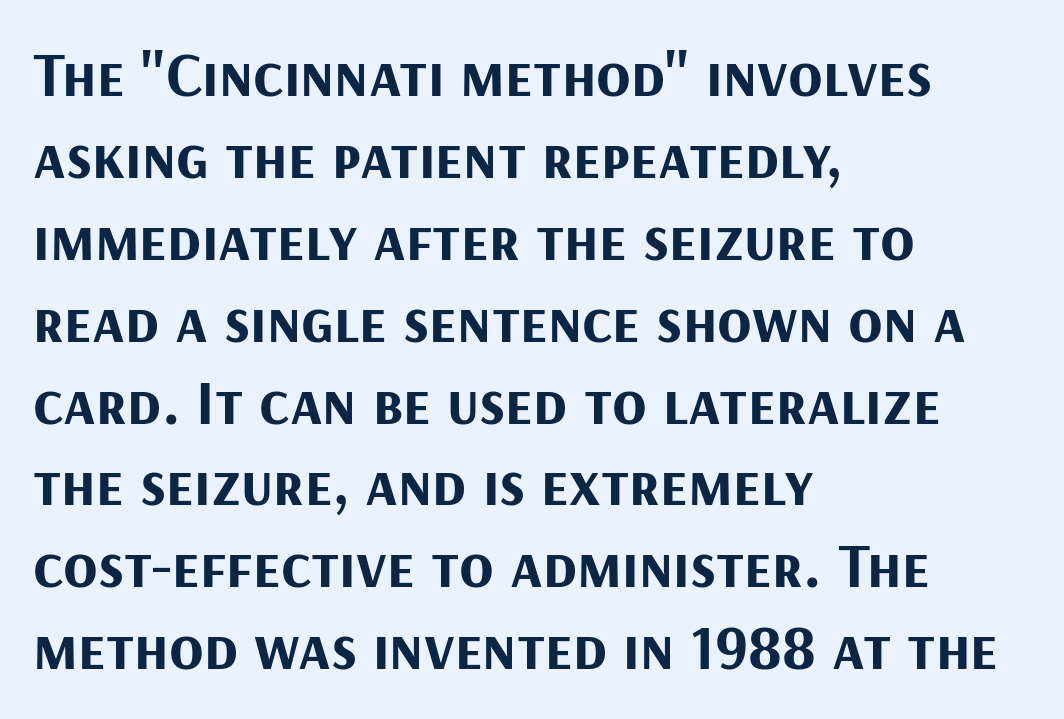
Every stem runs plumb, perpendicular to the baseline. The rendering uses natural spacing where letterforms have individual widths. Here the glyphs are tracked normally, forming tight word shapes. Notice how thick the strokes are: this is what a full bold looks like.
